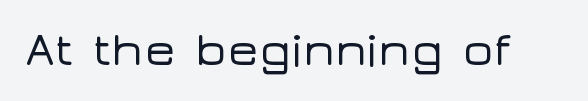
Q: Is the text italic (slanted)? A: No, it is upright.
Q: Is the typeface a serif or a sans-serif typeface? A: Sans-serif.
Q: Is the text underlined? A: No.
Q: Is the spacing between letters normal or unusually wide? A: Normal.
Q: Width (condensed, normal, or wide)? A: Wide.
Q: Stroke contrast? A: Low.
Q: x-height? A: Medium.
Q: Monospaced? A: No.
